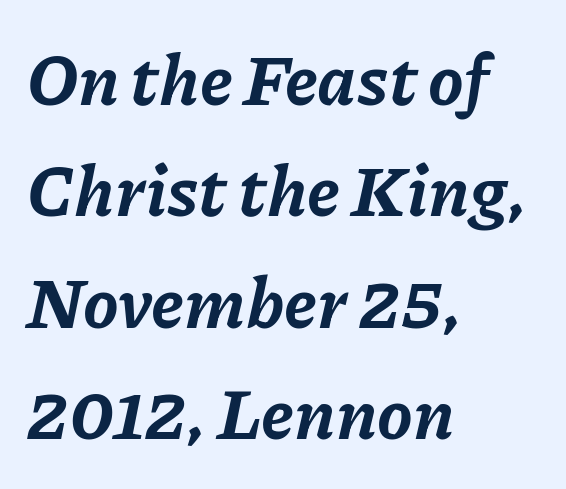
The image shows 71 px bold type, italic (leaning right); set left-aligned, normal line spacing (1.57x), normal letter spacing, not underlined; low stroke contrast and a medium x-height.
